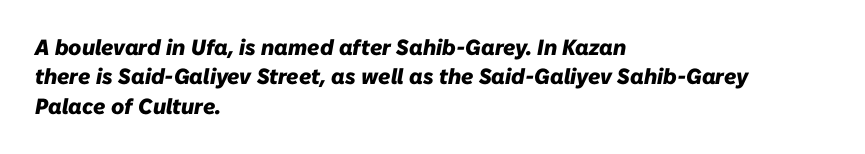
Q: Is the text bold? A: Yes.
Q: Is the text italic (slanted)? A: Yes, it leans right by about 10 degrees.
Q: Is the text underlined? A: No.
Q: How is the paragraph aligned? A: Left-aligned.
Q: Is the spacing between letters normal or unusually wide? A: Normal.
Q: Is the spacing between lines tight, normal or loose? A: Normal.
